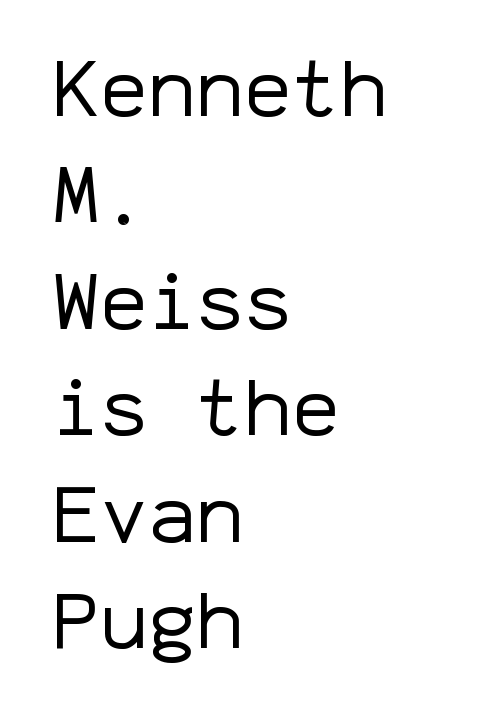
{"serif": "no", "italic": "no", "bold": "no", "weight": "regular", "width": "normal", "stroke_contrast": "low", "x_height": "medium", "monospaced": "yes", "underline": "no", "align": "left", "line_spacing": "normal", "line_spacing_ratio": 1.33, "letter_spacing": "normal", "letter_spacing_em": 0.0, "glyph_px": 80}
